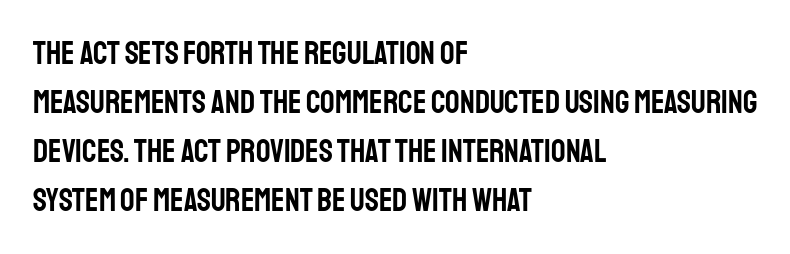
The image shows 32 px condensed sans-serif type, upright; set left-aligned, normal line spacing (1.53x), normal letter spacing, not underlined; low stroke contrast and a large x-height.
